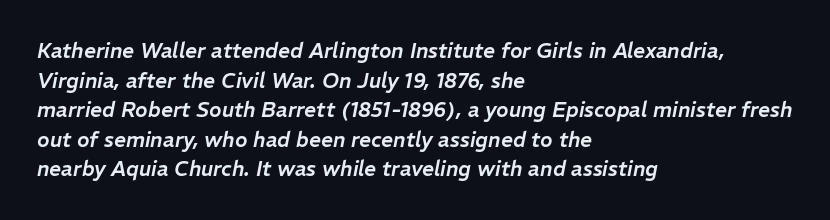
Short and long lines alike share a common starting point at left. Tracking value appears to be zero — textbook default spacing. Posture: slanted. Just letters on the line, the space beneath them empty. A typesetter would call this leading conventional body-copy spacing.
